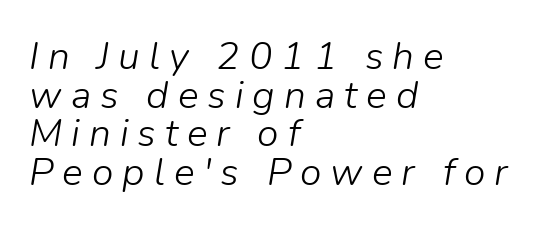
The image shows 39 px light type, italic (leaning right); set left-aligned, tight line spacing (0.99x), unusually wide letter spacing (+0.23 em), not underlined; low stroke contrast and a medium x-height.
